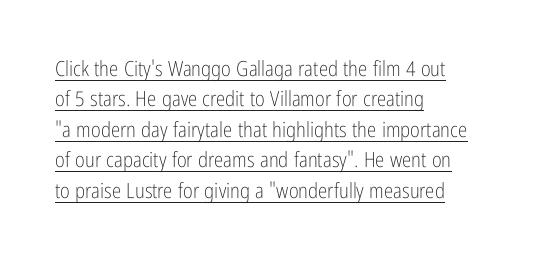
{"italic": "no", "bold": "no", "underline": "yes", "align": "left", "line_spacing": "normal", "line_spacing_ratio": 1.45, "letter_spacing": "normal", "letter_spacing_em": 0.0, "glyph_px": 21}
